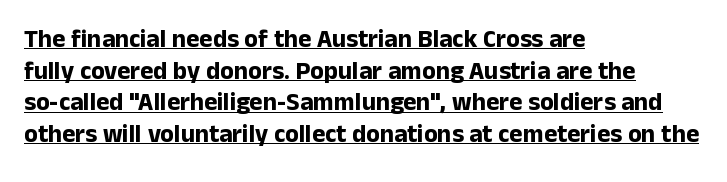
The image shows 25 px bold type, upright; set left-aligned, normal line spacing (1.27x), normal letter spacing, underlined.
